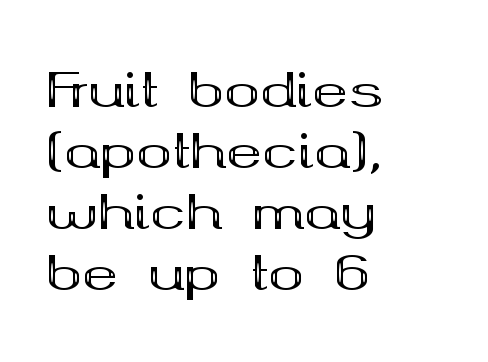
{"serif": "yes", "italic": "no", "bold": "yes", "weight": "bold", "width": "wide", "stroke_contrast": "medium", "x_height": "medium", "monospaced": "no", "underline": "no", "align": "left", "line_spacing": "normal", "line_spacing_ratio": 1.27, "letter_spacing": "normal", "letter_spacing_em": 0.0, "glyph_px": 48}
